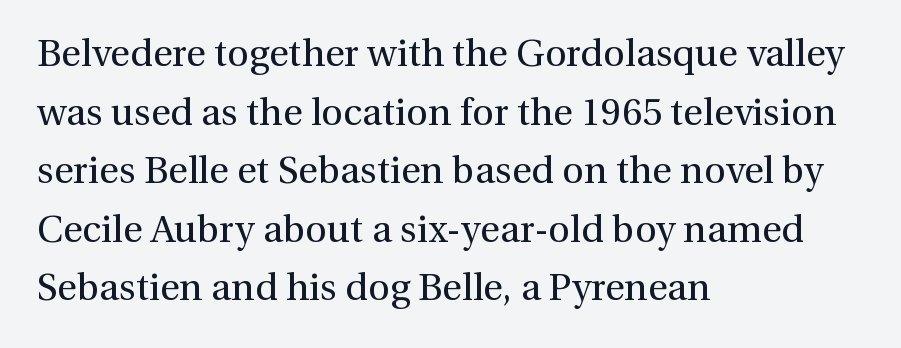
The image shows 38 px regular-weight serif type, upright; set left-aligned, normal line spacing (1.54x), normal letter spacing, not underlined; medium stroke contrast and a medium x-height.
